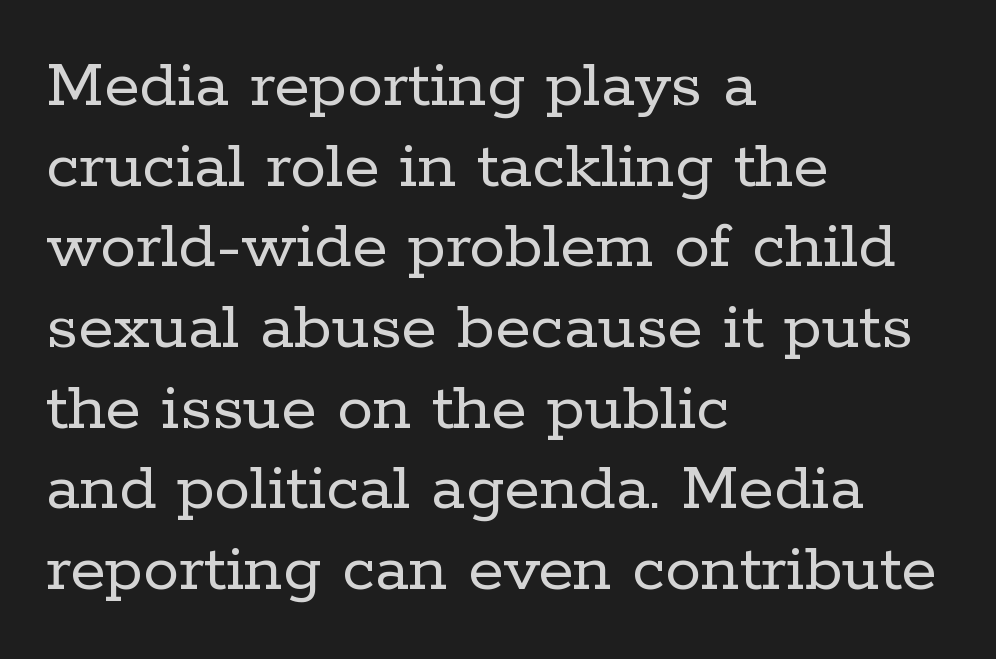
The image shows 72 px regular-weight serif type, upright; set left-aligned, tight line spacing (1.12x), normal letter spacing, not underlined; low stroke contrast and a medium x-height.
